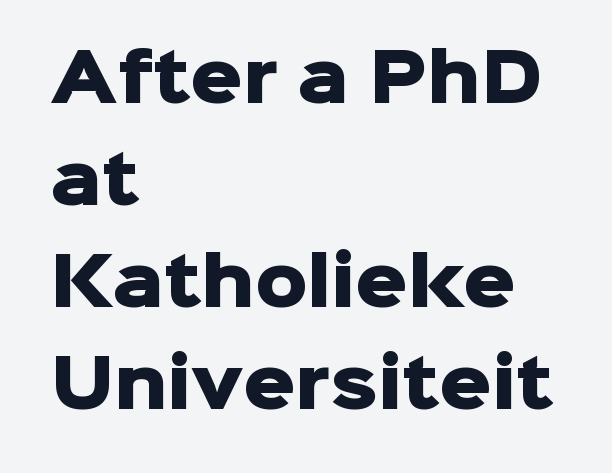
{"serif": "no", "italic": "no", "bold": "yes", "weight": "heavy", "width": "normal", "stroke_contrast": "low", "x_height": "medium", "monospaced": "no", "underline": "no", "align": "left", "line_spacing": "normal", "line_spacing_ratio": 1.57, "letter_spacing": "normal", "letter_spacing_em": 0.0, "glyph_px": 65}
